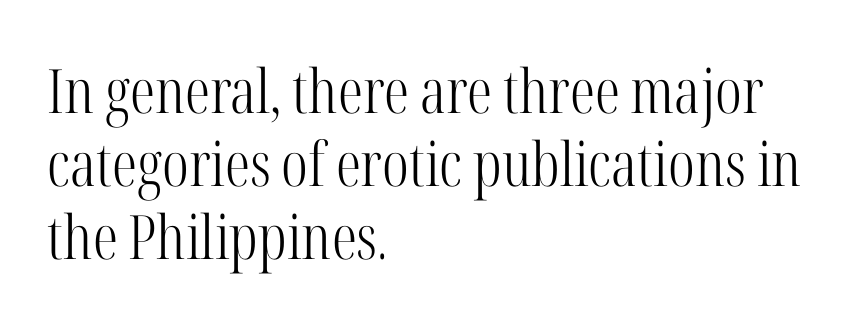
{"serif": "yes", "italic": "no", "bold": "no", "weight": "light", "width": "condensed", "stroke_contrast": "high", "x_height": "medium", "monospaced": "no", "underline": "no", "align": "left", "line_spacing_ratio": 1.2, "letter_spacing": "normal", "letter_spacing_em": 0.0, "glyph_px": 61}
